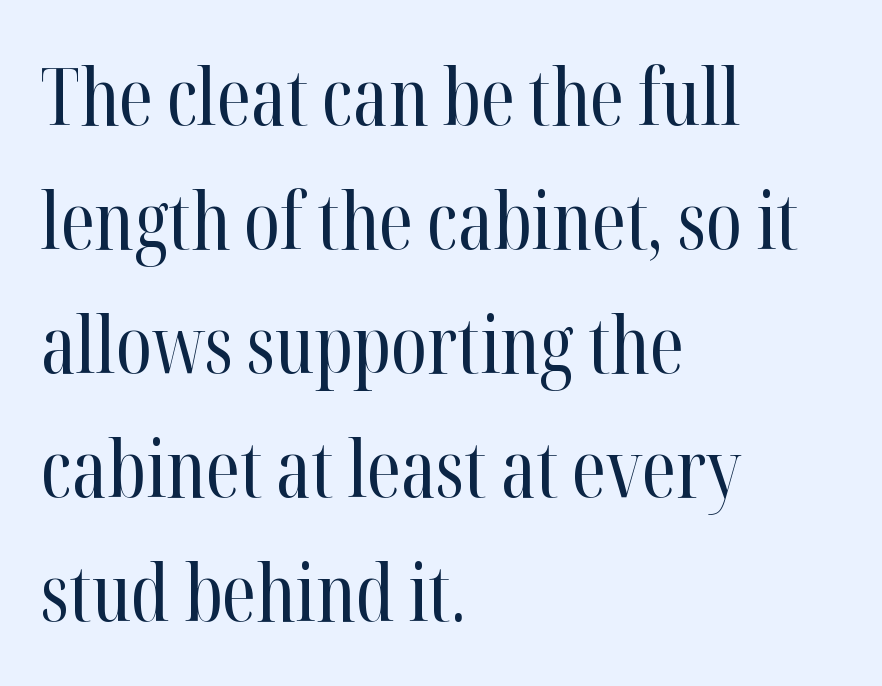
{"serif": "yes", "italic": "no", "bold": "no", "weight": "regular", "width": "condensed", "stroke_contrast": "high", "x_height": "medium", "monospaced": "no", "underline": "no", "align": "left", "line_spacing": "normal", "line_spacing_ratio": 1.59, "letter_spacing": "normal", "letter_spacing_em": 0.0, "glyph_px": 78}
